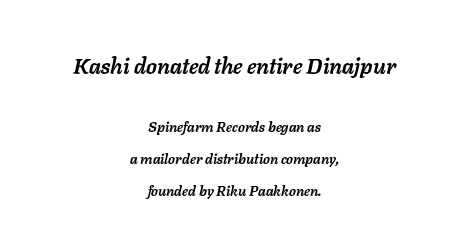
Descenders are the only things crossing below the line. In CSS terms this would be text-align: center. Notice how the stems are inclined rather than vertical — that's the hallmark of italics. Which of the two is more prominent by size? The first, at the top. The space between consecutive lines is lavish.
